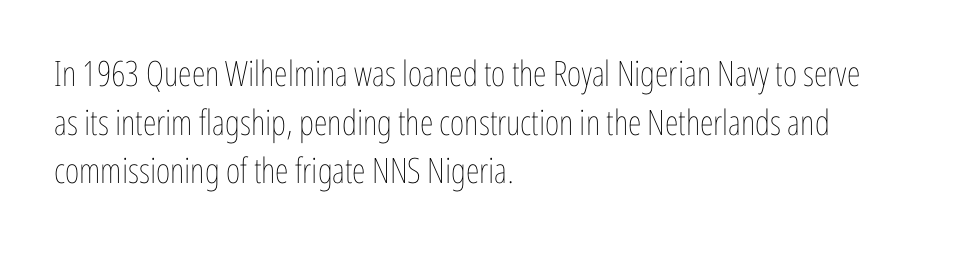
The image shows 35 px thin, condensed type, upright; set left-aligned, normal line spacing (1.39x), normal letter spacing, not underlined; low stroke contrast and a medium x-height.
